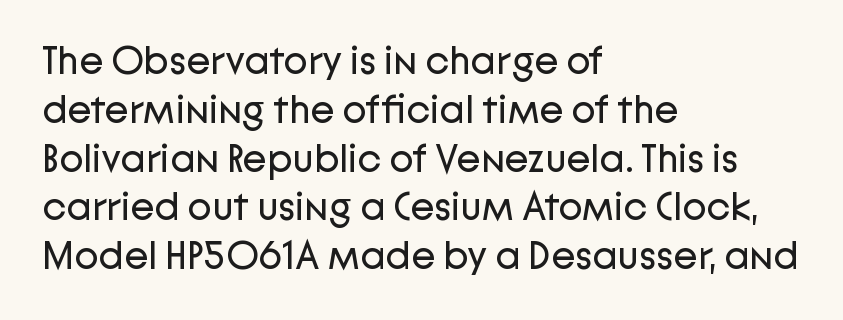
{"serif": "no", "italic": "no", "bold": "no", "weight": "regular", "width": "normal", "stroke_contrast": "low", "x_height": "medium", "monospaced": "no", "underline": "no", "align": "left", "line_spacing_ratio": 1.22, "letter_spacing": "normal", "letter_spacing_em": 0.0, "glyph_px": 40}
